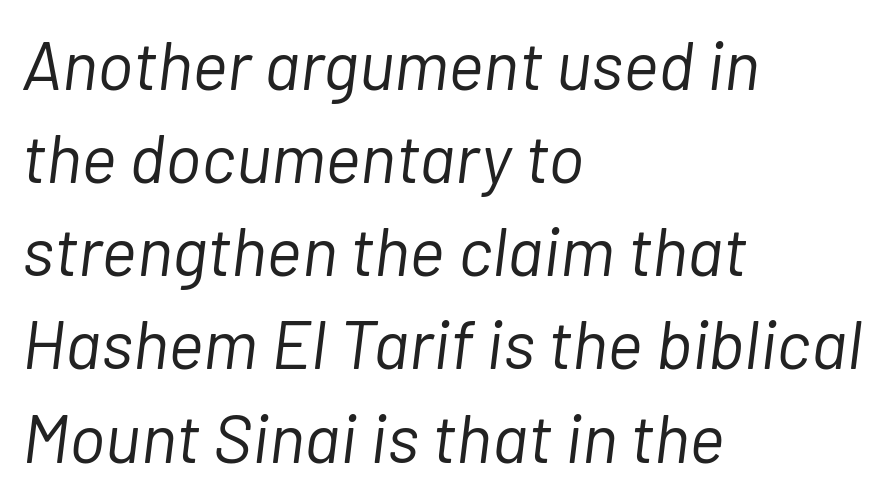
The image shows 68 px light type, italic (leaning right); set left-aligned, normal line spacing (1.37x), normal letter spacing, not underlined; low stroke contrast and a medium x-height.
